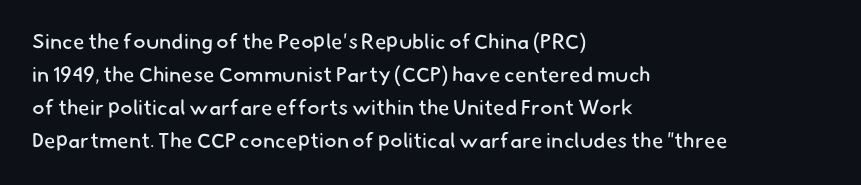
The image shows 21 px text type; set left-aligned, normal line spacing (1.57x), normal letter spacing, not underlined.
